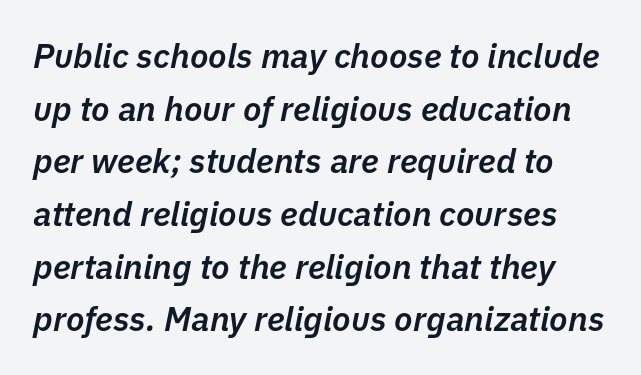
{"italic": "yes", "lean": "right", "slant_degrees": 11, "bold": "semi", "weight": "semibold", "width": "normal", "stroke_contrast": "low", "x_height": "medium", "monospaced": "no", "underline": "no", "line_spacing": "normal", "line_spacing_ratio": 1.55, "letter_spacing": "normal", "letter_spacing_em": 0.0, "glyph_px": 34}
